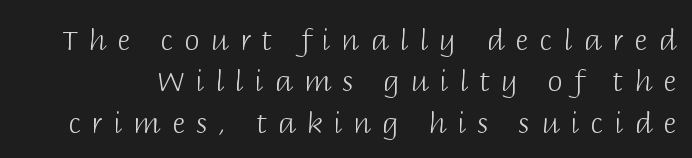
Q: Is the text bold? A: No.
Q: Is the text italic (slanted)? A: No, it is upright.
Q: Is the typeface a serif or a sans-serif typeface? A: Sans-serif.
Q: Is the text underlined? A: No.
Q: Is the spacing between letters normal or unusually wide? A: Unusually wide.
Q: Is the spacing between lines tight, normal or loose? A: Normal.
Q: Width (condensed, normal, or wide)? A: Normal.
Q: Stroke contrast? A: Low.
Q: x-height? A: Large.
Q: Monospaced? A: No.
